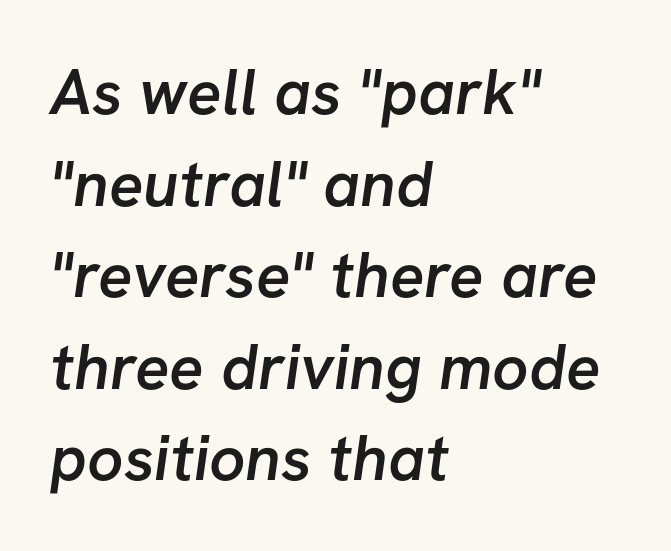
{"serif": "no", "bold": "semi", "weight": "semibold", "width": "normal", "stroke_contrast": "low", "x_height": "medium", "monospaced": "no", "underline": "no", "align": "left", "line_spacing": "normal", "line_spacing_ratio": 1.43, "letter_spacing": "normal", "letter_spacing_em": 0.0, "glyph_px": 64}
